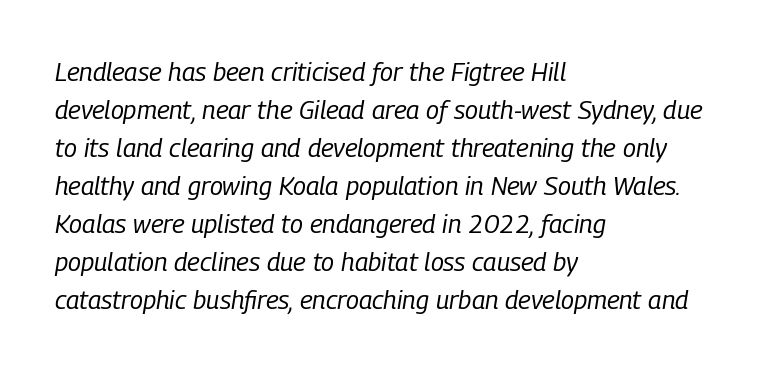
Q: Is the text bold? A: No.
Q: Is the text italic (slanted)? A: Yes, it leans right by about 9 degrees.
Q: Is the text underlined? A: No.
Q: How is the paragraph aligned? A: Left-aligned.
Q: Is the spacing between letters normal or unusually wide? A: Normal.
Q: Is the spacing between lines tight, normal or loose? A: Normal.
